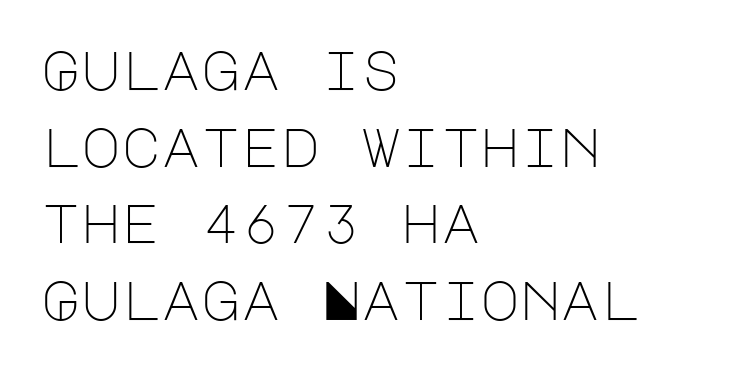
The image shows 54 px light sans-serif type, upright; set left-aligned, normal line spacing (1.42x), normal letter spacing, not underlined; low stroke contrast and a large x-height.
